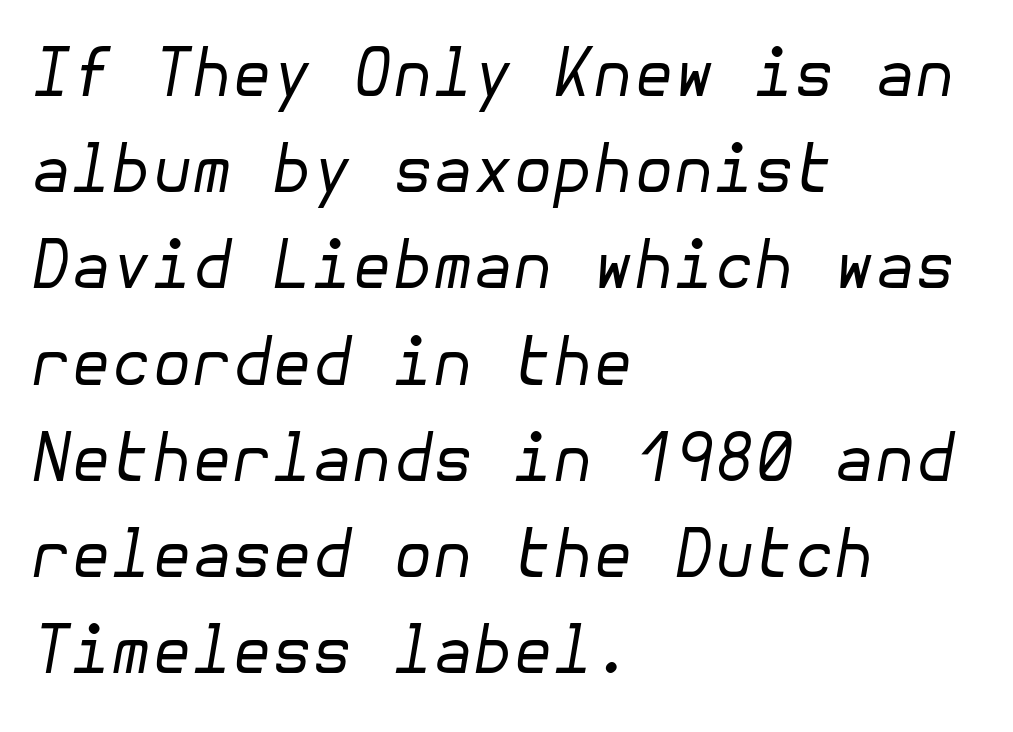
{"italic": "yes", "lean": "right", "slant_degrees": 10, "bold": "no", "weight": "regular", "width": "normal", "stroke_contrast": "low", "x_height": "medium", "underline": "no", "align": "left", "line_spacing": "normal", "line_spacing_ratio": 1.48, "letter_spacing": "normal", "letter_spacing_em": 0.0, "glyph_px": 65}
